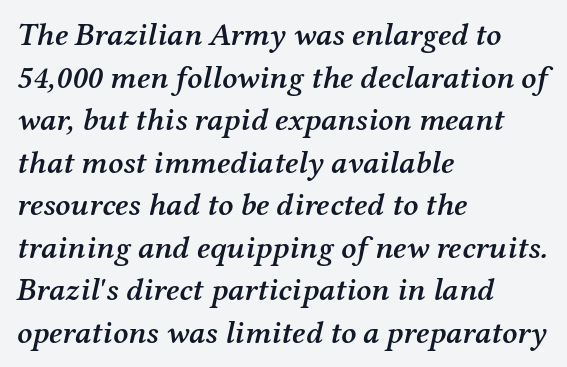
Italic? Definitely — the glyphs are oblique. The passage shown stacks its lines at a standard gap. These lines are rendered in a variable-pitch font. This rendering leaves character spacing at its baseline value.
